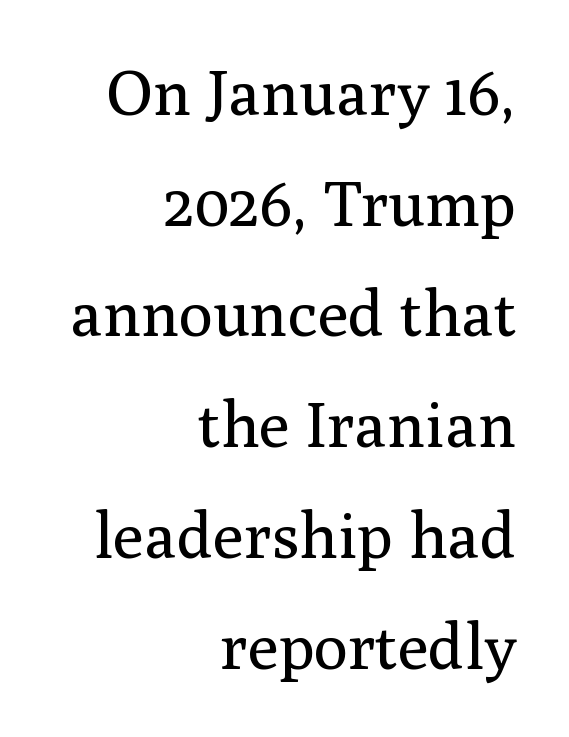
The image shows 64 px regular-weight serif type, upright; set right-aligned, line spacing 1.73x, normal letter spacing, not underlined; medium stroke contrast and a medium x-height.
